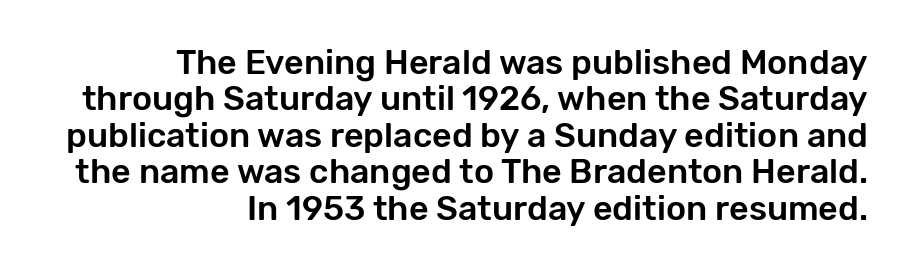
The horizontal fit of the characters is conventional and even. The letters advance in unequal steps, a hallmark of proportional type. Grotesque or geometric, the face here clearly has no serifs. This sample is right-justified, so line beginnings fall wherever the words allow. This sample trades vertical openness for compactness between lines.
